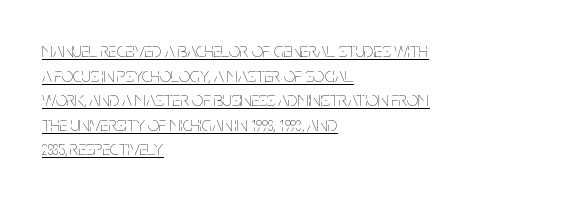
{"italic": "no", "bold": "no", "underline": "yes", "align": "left", "line_spacing_ratio": 1.23, "letter_spacing": "normal", "letter_spacing_em": 0.0, "glyph_px": 20}
